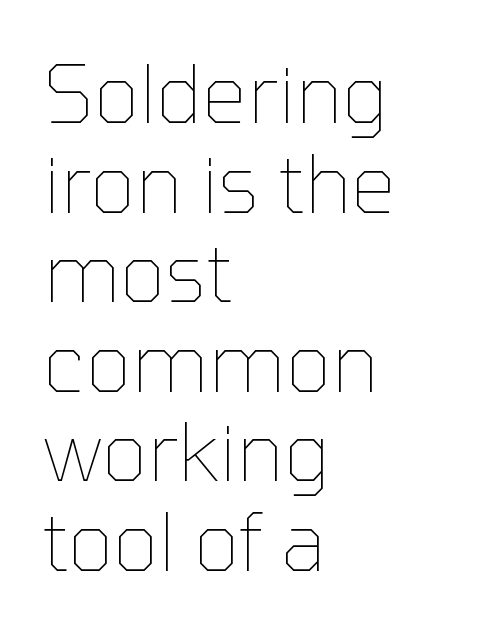
Q: Is the text bold? A: No.
Q: Is the text italic (slanted)? A: No, it is upright.
Q: Is the text underlined? A: No.
Q: How is the paragraph aligned? A: Left-aligned.
Q: Is the spacing between letters normal or unusually wide? A: Normal.
Q: Is the spacing between lines tight, normal or loose? A: Tight.
Q: Width (condensed, normal, or wide)? A: Normal.
Q: Stroke contrast? A: Low.
Q: x-height? A: Medium.
Q: Monospaced? A: No.
